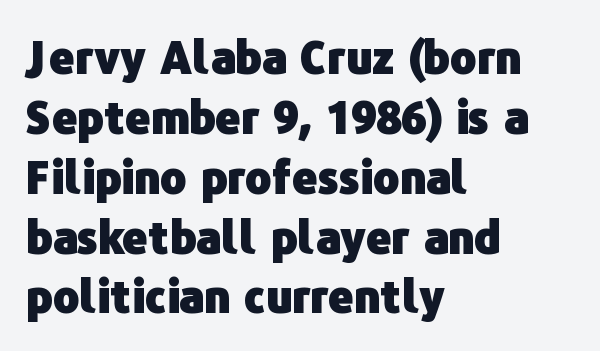
The face used here is proportionally spaced, like ordinary book or web type. The string is rendered with underlining switched off. The font's upright variant was chosen for this text. Horizontal alignment here is leftward, the default for most running prose. Plenty of ink on the page — the face is bold. Words appear dense and cohesive because spacing is normal.
